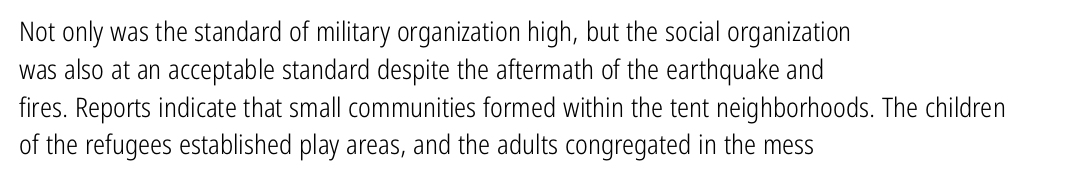
{"italic": "no", "bold": "no", "underline": "no", "align": "left", "line_spacing": "normal", "line_spacing_ratio": 1.4, "letter_spacing": "normal", "letter_spacing_em": 0.0, "glyph_px": 27}
